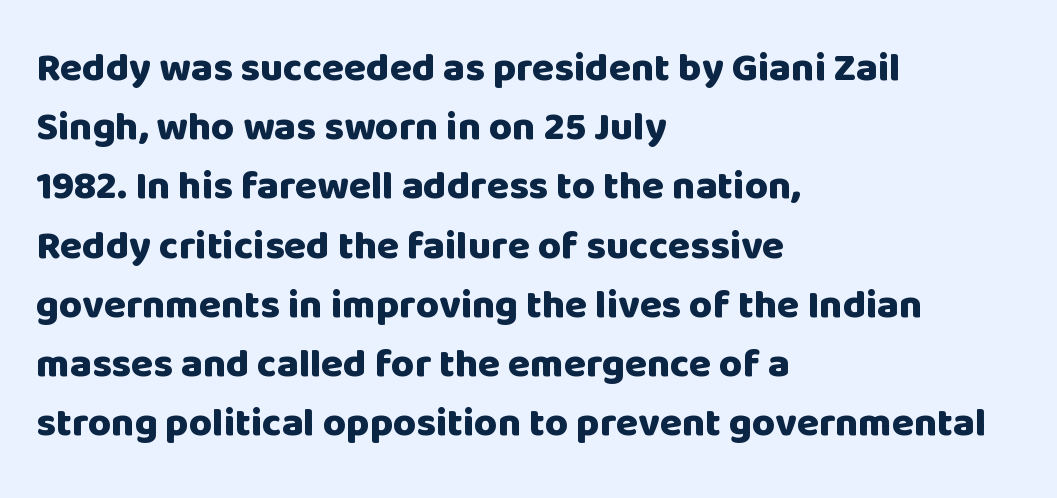
The passage shown is emphatically bold. Nobody drew a line under any word here. Standard letterfit; no display-style spreading of the glyphs. This block has exactly the height ordinary leading produces. Posture: upright roman. This sample has the flowing, uneven cadence of proportional lettering.
